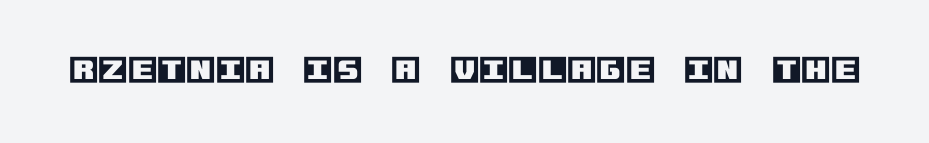
{"italic": "no", "width": "normal", "x_height": "large", "underline": "no", "letter_spacing": "normal", "letter_spacing_em": 0.0, "glyph_px": 30}
